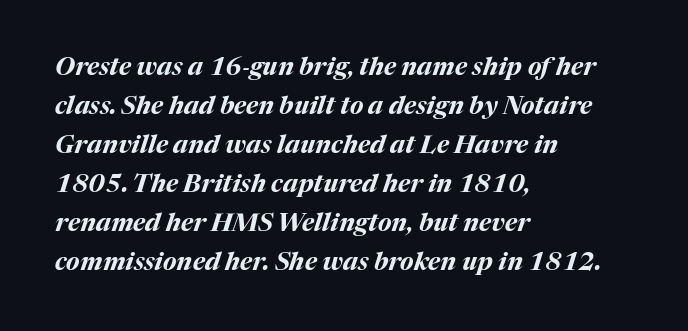
The image shows 25 px bold type, italic (leaning right); set left-aligned, normal line spacing (1.56x), normal letter spacing, not underlined.
